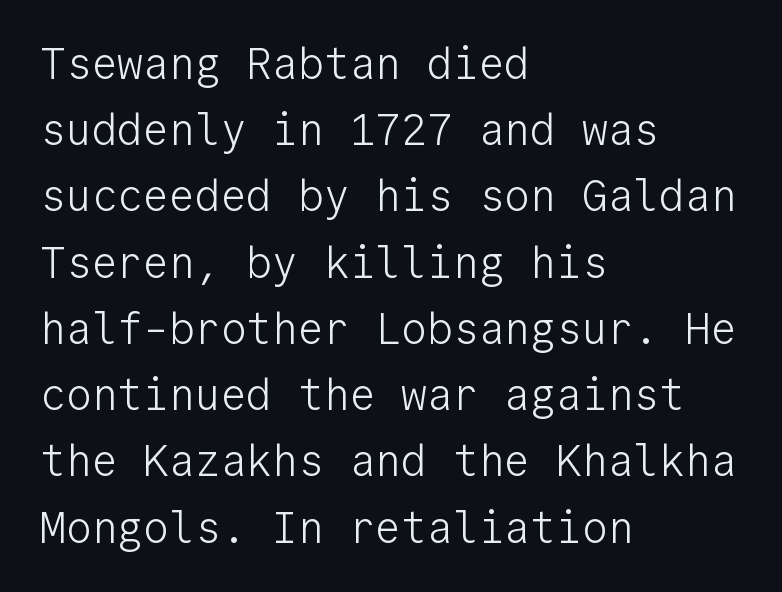
The image shows 43 px light sans-serif type, upright, monospaced; set left-aligned, normal line spacing (1.54x), normal letter spacing, not underlined; low stroke contrast and a medium x-height.
